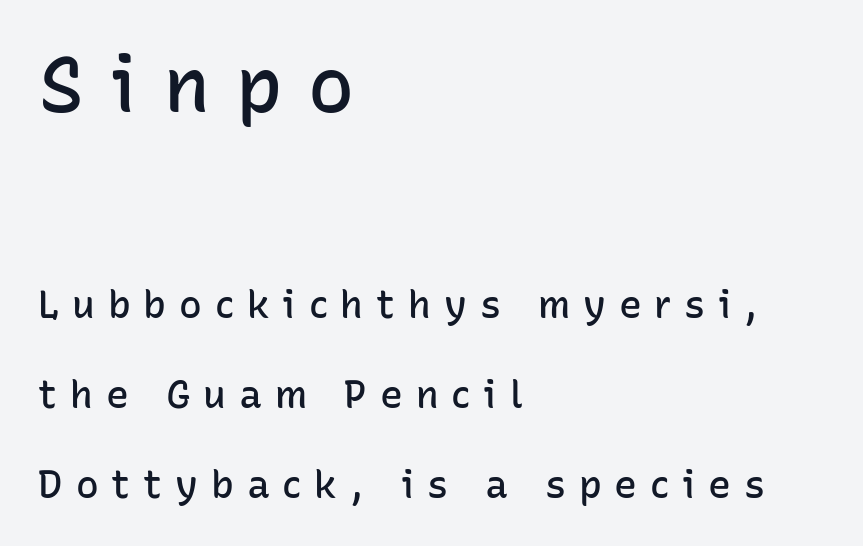
{"serif": "no", "italic": "no", "bold": "semi", "weight": "semibold", "width": "normal", "stroke_contrast": "low", "x_height": "medium", "monospaced": "no", "underline": "no", "align": "left", "line_spacing": "loose", "line_spacing_ratio": 2.36, "letter_spacing": "wide", "letter_spacing_em": 0.34, "larger_block": "first", "size_ratio": 2.03, "glyph_px": 77}
